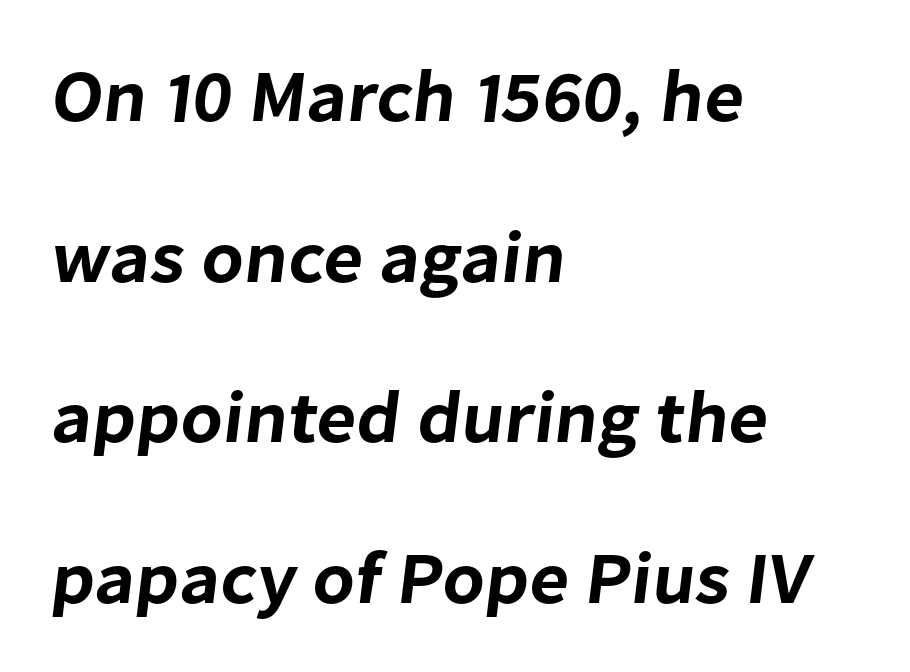
Q: Is the typeface a serif or a sans-serif typeface? A: Sans-serif.
Q: Is the text underlined? A: No.
Q: How is the paragraph aligned? A: Left-aligned.
Q: Is the spacing between letters normal or unusually wide? A: Normal.
Q: Is the spacing between lines tight, normal or loose? A: Loose.
Q: Width (condensed, normal, or wide)? A: Normal.
Q: Stroke contrast? A: Low.
Q: x-height? A: Medium.
Q: Monospaced? A: No.
